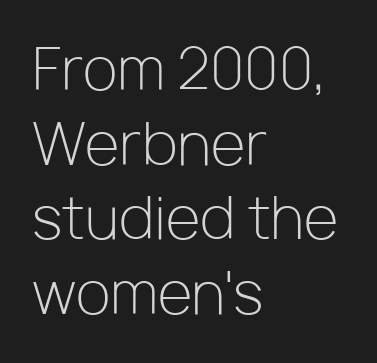
The image shows 57 px light sans-serif type, upright; set left-aligned, normal line spacing (1.31x), normal letter spacing, not underlined; low stroke contrast and a medium x-height.
